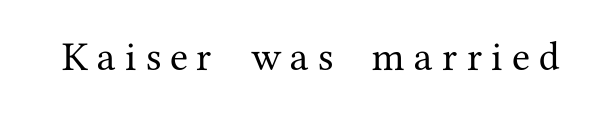
{"serif": "yes", "italic": "no", "width": "normal", "stroke_contrast": "medium", "x_height": "medium", "monospaced": "no", "underline": "no", "letter_spacing": "wide", "letter_spacing_em": 0.22, "glyph_px": 41}
